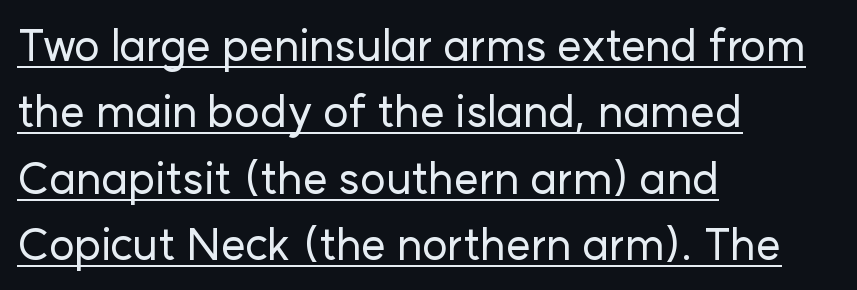
The image shows 44 px sans-serif type, upright; set left-aligned, normal line spacing (1.51x), normal letter spacing, underlined; low stroke contrast and a medium x-height.
